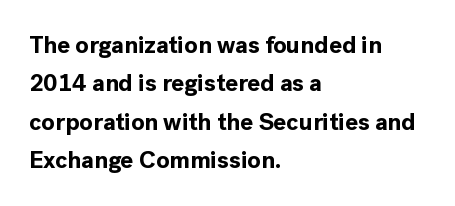
{"italic": "no", "bold": "yes", "underline": "no", "align": "left", "line_spacing": "normal", "line_spacing_ratio": 1.6, "letter_spacing": "normal", "letter_spacing_em": 0.0, "glyph_px": 24}
